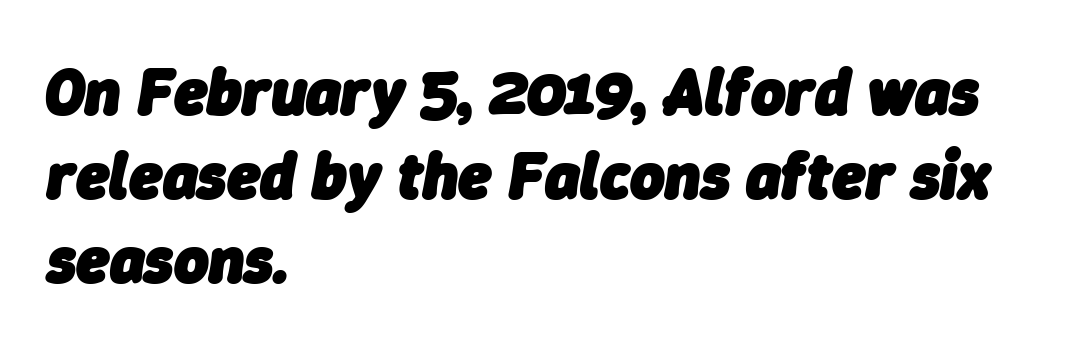
Q: Is the text bold? A: Yes.
Q: Is the text italic (slanted)? A: Yes, it leans right by about 9 degrees.
Q: Is the text underlined? A: No.
Q: How is the paragraph aligned? A: Left-aligned.
Q: Is the spacing between letters normal or unusually wide? A: Normal.
Q: Is the spacing between lines tight, normal or loose? A: Normal.
Q: Width (condensed, normal, or wide)? A: Normal.
Q: Stroke contrast? A: Low.
Q: x-height? A: Medium.
Q: Monospaced? A: No.
